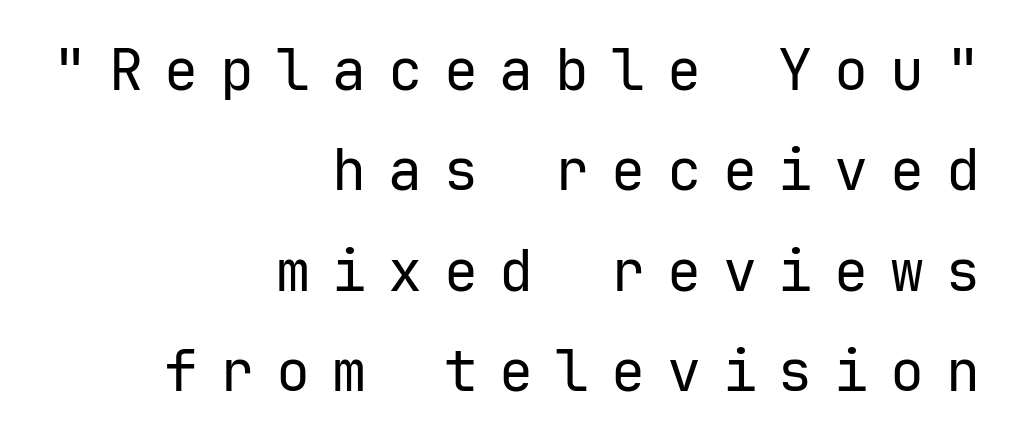
The image shows 57 px regular-weight sans-serif type, upright; set right-aligned, line spacing 1.76x, unusually wide letter spacing (+0.38 em), not underlined; low stroke contrast and a medium x-height.
